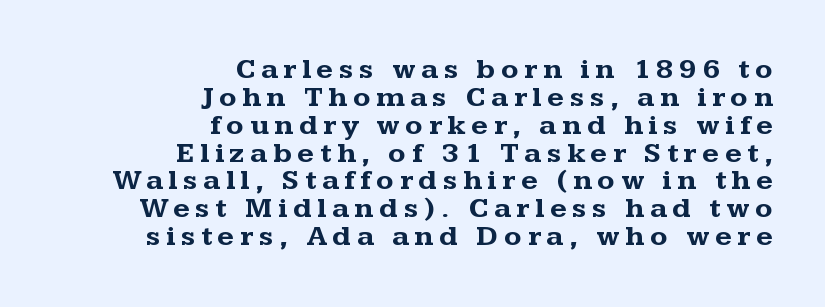
The rendering uses a small line-height, squeezing the rows. The glyphs have the mass of a bold cut. Which margin do the lines hug? The right one — the left edge is uneven. The face used here is seriffed, in the tradition of book romans. The lettering holds an erect, upright posture throughout. The string is rendered with underlining switched off.
